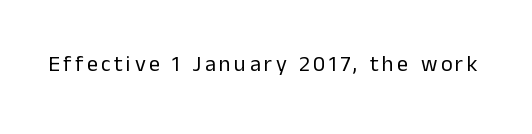
The image shows 22 px text type, upright; set not underlined.
